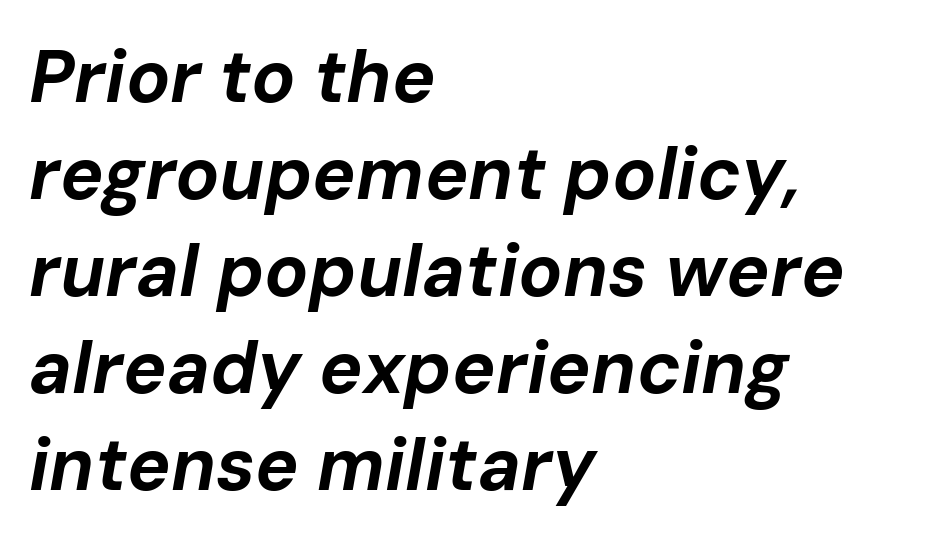
Between one letter and the next there's only the usual sliver of space. The lines in this sample share a left origin and differ only in where they stop. The specimen reads as italic at a glance. Its strokes are broad and dark, the hallmark of bold type.
